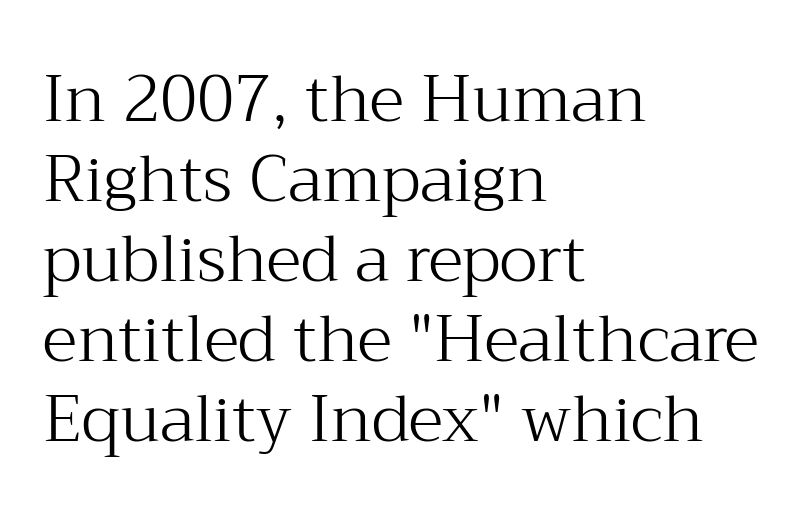
Q: Is the text bold? A: No.
Q: Is the text italic (slanted)? A: No, it is upright.
Q: Is the typeface a serif or a sans-serif typeface? A: Serif.
Q: Is the text underlined? A: No.
Q: How is the paragraph aligned? A: Left-aligned.
Q: Is the spacing between letters normal or unusually wide? A: Normal.
Q: Width (condensed, normal, or wide)? A: Normal.
Q: Stroke contrast? A: Medium.
Q: x-height? A: Medium.
Q: Monospaced? A: No.
